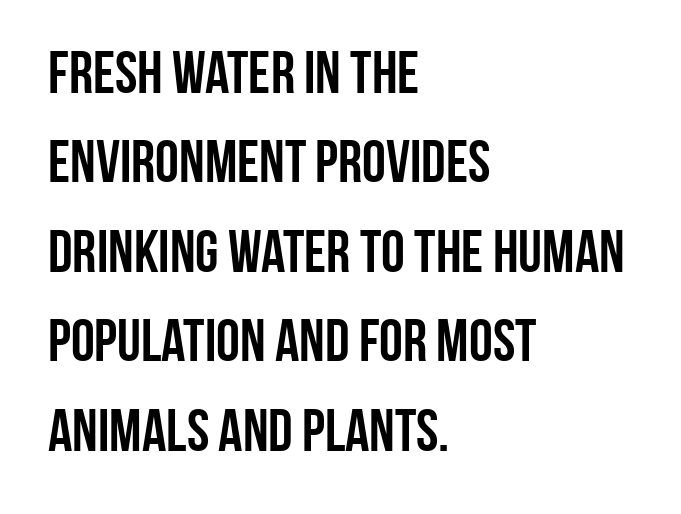
Each letter keeps its own natural width here, so spacing adapts to shape. Do the letters lean? They stand straight. Notice how descenders clear the ascenders below comfortably — that's standard leading. Glyph-to-glyph distance matches everyday printed text. These lines are composed in type without serifs. Plain, unruled lines of type.
